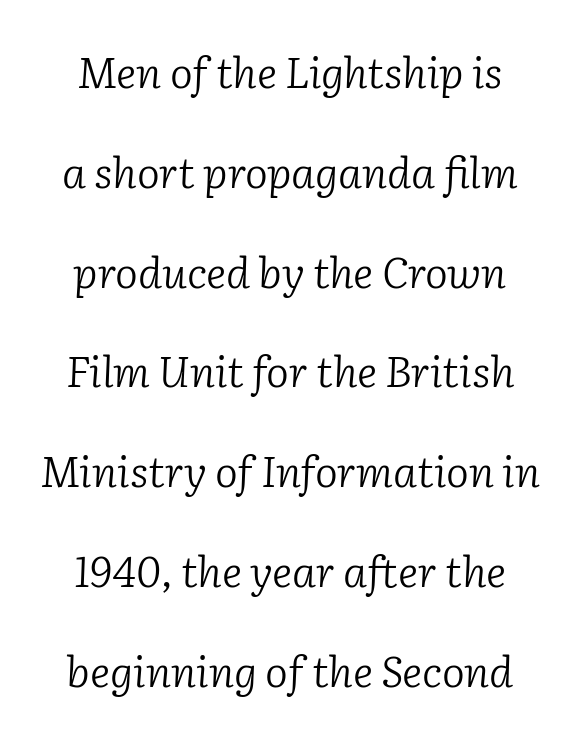
Q: Is the text bold? A: No.
Q: Is the text italic (slanted)? A: Yes, it leans right by about 2 degrees.
Q: Is the typeface a serif or a sans-serif typeface? A: Serif.
Q: Is the text underlined? A: No.
Q: Is the spacing between letters normal or unusually wide? A: Normal.
Q: Is the spacing between lines tight, normal or loose? A: Loose.
Q: Width (condensed, normal, or wide)? A: Normal.
Q: Stroke contrast? A: Low.
Q: x-height? A: Medium.
Q: Monospaced? A: No.
